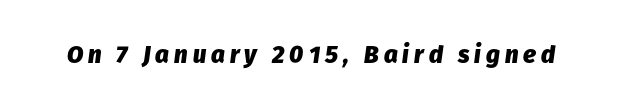
The sample has been set heavy, in full bold. Every character sits at an angle, as italics do. Caption: expanded tracking, letters set apart. A bare baseline throughout the passage.
